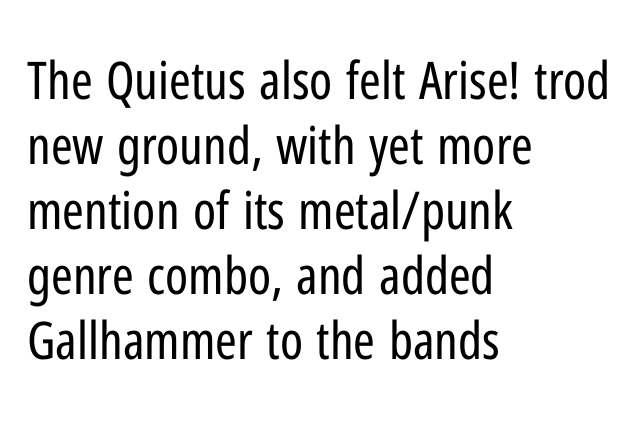
The image shows 52 px regular-weight, condensed sans-serif type, upright; set left-aligned, normal line spacing (1.25x), normal letter spacing, not underlined; low stroke contrast and a medium x-height.
